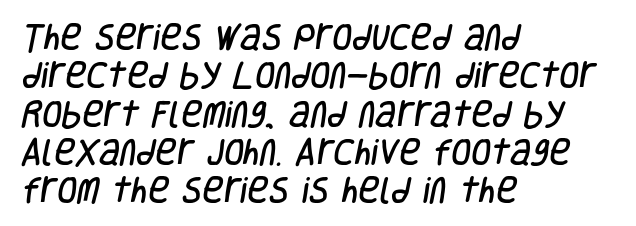
{"serif": "no", "width": "condensed", "stroke_contrast": "low", "x_height": "large", "monospaced": "no", "underline": "no", "align": "left", "line_spacing": "normal", "line_spacing_ratio": 1.32, "letter_spacing": "normal", "letter_spacing_em": 0.0, "glyph_px": 29}
